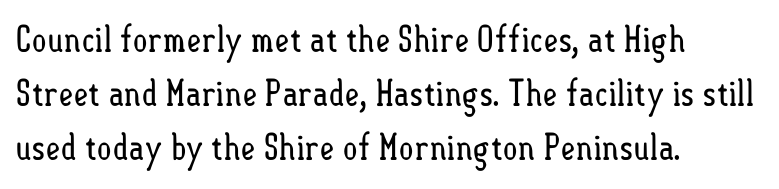
It's the straight-up-and-down kind of type. Do the characters align in a grid? No, the font is proportional. Whoever set this chose a conventional vertical rhythm. Each row of text sits above clean, open space.
